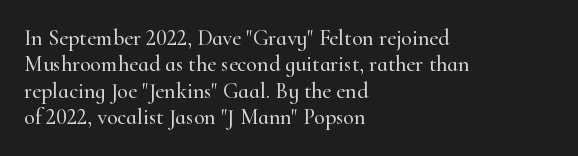
The image shows 22 px text type, upright; set left-aligned, line spacing 1.2x, normal letter spacing, not underlined.
